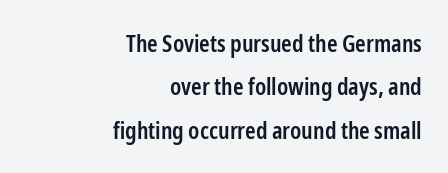
The image shows 24 px text type, upright; set right-aligned, line spacing 1.81x, normal letter spacing, not underlined.
